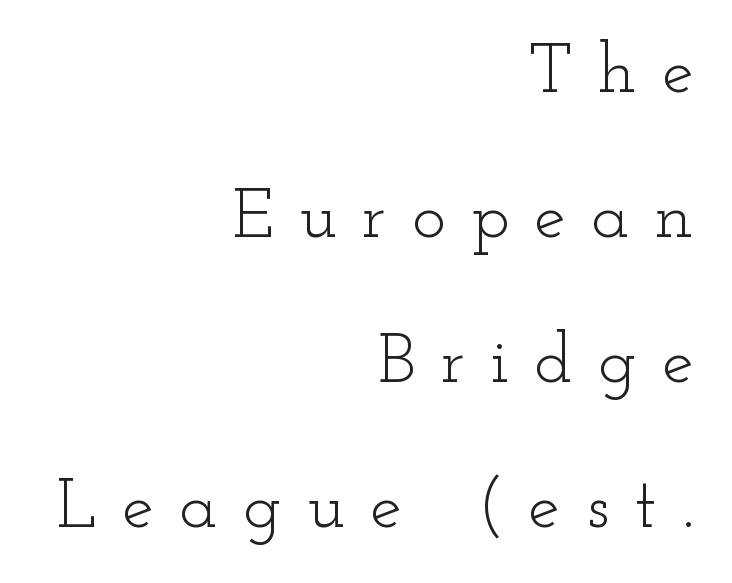
Heaviness? Minimal to ordinary, like unemphasized prose. Here the designer chose a conventional face with non-uniform glyph widths. The passage shown is typeset with a serif family. The font's upright variant was chosen for this text. The rendering anchors every line to the right-hand side. Has an underline been added? It has not.
